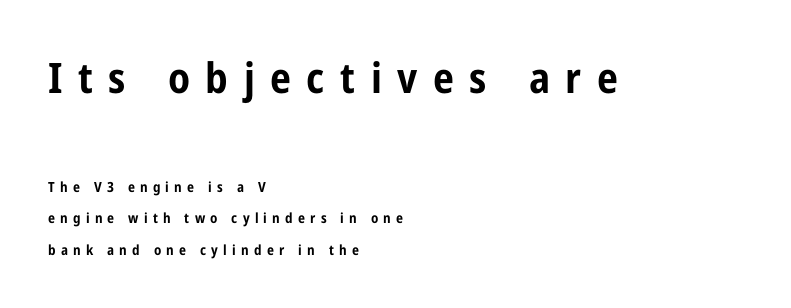
The more generous point size was reserved for the upper chunk. Short and long lines alike share a common starting point at left. The space directly below the letters is spotless. Strong, thick strokes mark this as bold type.
